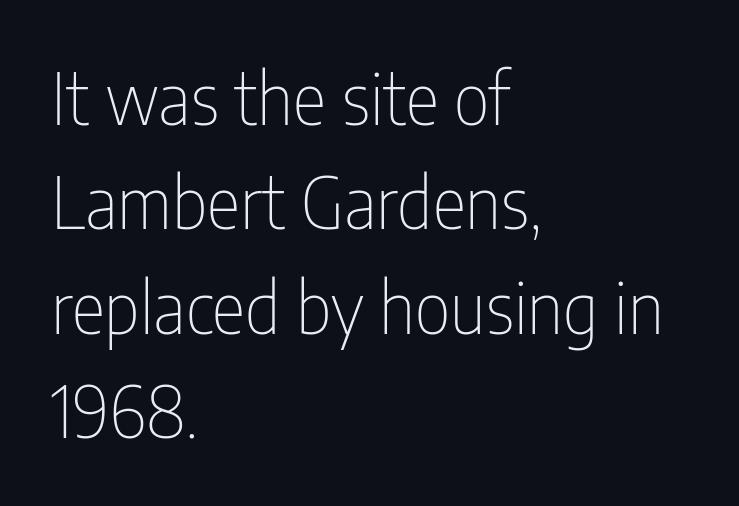
Q: Is the text bold? A: No.
Q: Is the text italic (slanted)? A: No, it is upright.
Q: Is the typeface a serif or a sans-serif typeface? A: Sans-serif.
Q: Is the text underlined? A: No.
Q: How is the paragraph aligned? A: Left-aligned.
Q: Is the spacing between letters normal or unusually wide? A: Normal.
Q: Is the spacing between lines tight, normal or loose? A: Normal.
Q: Width (condensed, normal, or wide)? A: Condensed.
Q: Stroke contrast? A: Low.
Q: x-height? A: Medium.
Q: Monospaced? A: No.
